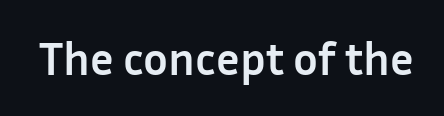
These lines are composed in type without serifs. The passage shown is typed in a proportional face where columns would drift. Observe the ordinary spacing: letters are neighbours, not strangers. Nope, not italic — everything's standing straight. What weight is shown? A full bold with thick strokes. The glyphs are unaccompanied by any horizontal stroke below them.
